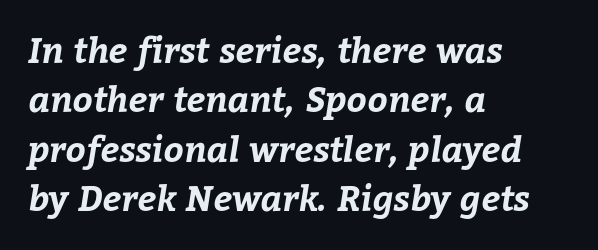
The image shows 35 px bold type; set left-aligned, normal line spacing (1.41x), normal letter spacing, not underlined; low stroke contrast and a medium x-height.
